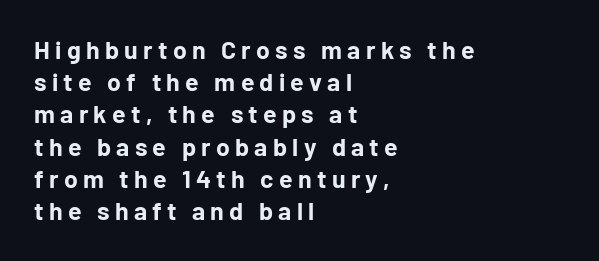
The image shows 25 px bold type, upright; set left-aligned, normal line spacing (1.29x), unusually wide letter spacing (+0.21 em), not underlined.
